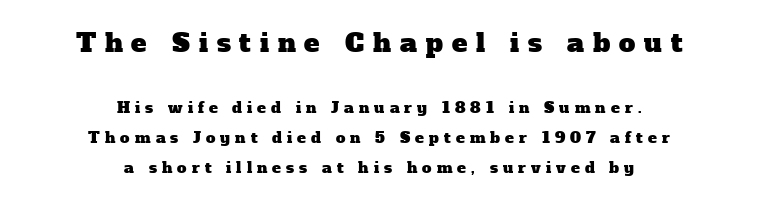
Q: Is the text underlined? A: No.
Q: How is the paragraph aligned? A: Centered.
Q: Is the spacing between letters normal or unusually wide? A: Unusually wide.
Q: Is the spacing between lines tight, normal or loose? A: Loose.
Q: Which block of text is set in a larger size, the first (top) or the second (bottom)? A: The first (top) one.
